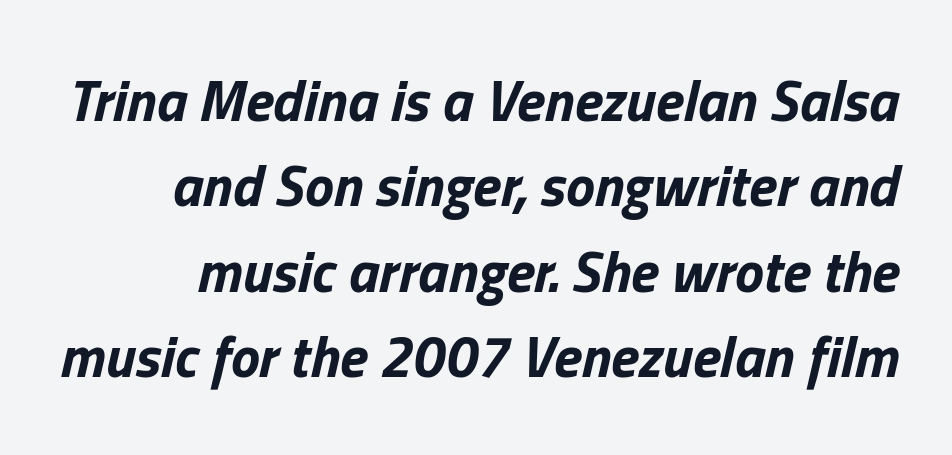
The image shows 58 px bold type, italic (leaning right); set normal line spacing (1.47x), normal letter spacing, not underlined; low stroke contrast and a medium x-height.
